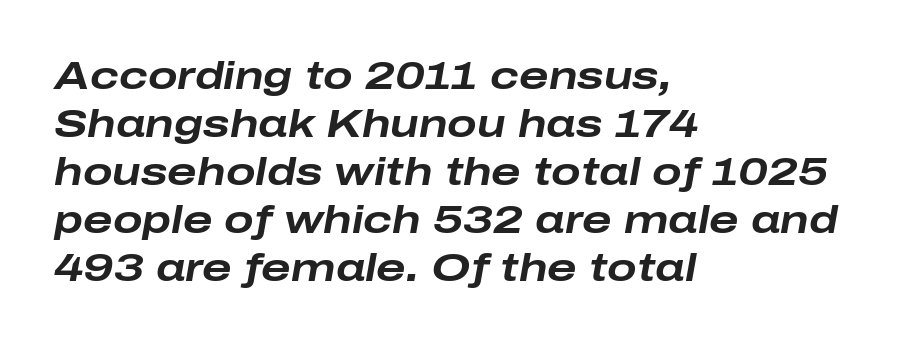
Short and long lines alike share a common starting point at left. The rendering uses natural spacing where letterforms have individual widths. Honestly, there is no underline to notice here at all. Short note: letters normally spaced.
